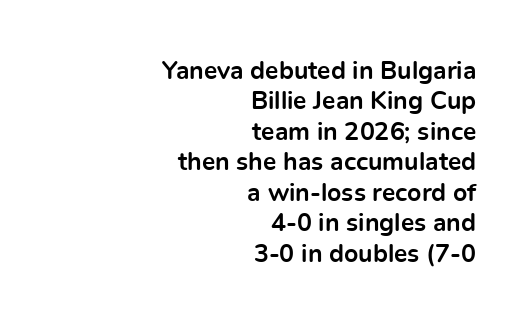
The image shows 25 px bold type, upright; set right-aligned, line spacing 1.22x, normal letter spacing, not underlined.
